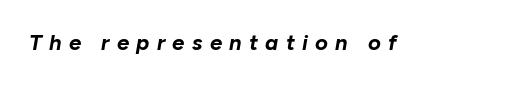
The image shows 22 px bold type, italic (leaning right); set unusually wide letter spacing (+0.33 em), not underlined.
